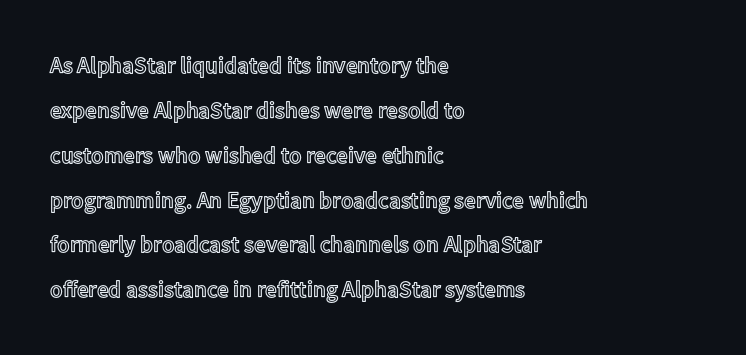
The gaps between neighbouring characters are ordinary and unremarkable. Posture: vertical. In CSS terms this would be text-align: left. Descenders are the only things crossing below the line. The leading is generous, giving the passage an open texture.
